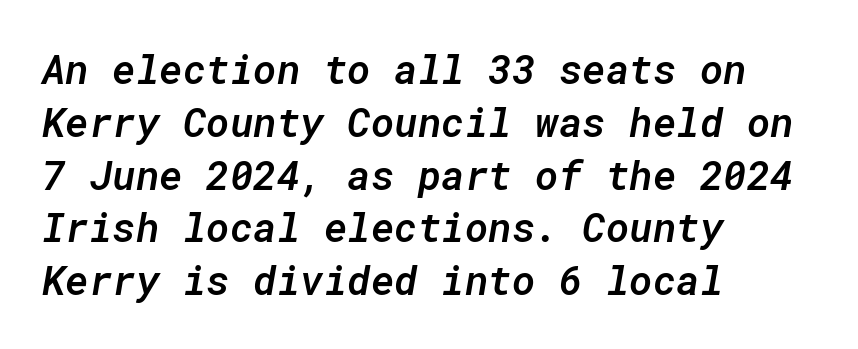
Q: Is the text bold? A: Semi-bold.
Q: Is the text italic (slanted)? A: Yes, it leans right by about 10 degrees.
Q: Is the text underlined? A: No.
Q: How is the paragraph aligned? A: Left-aligned.
Q: Is the spacing between letters normal or unusually wide? A: Normal.
Q: Is the spacing between lines tight, normal or loose? A: Normal.
Q: Width (condensed, normal, or wide)? A: Normal.
Q: Stroke contrast? A: Low.
Q: x-height? A: Medium.
Q: Monospaced? A: Yes.
